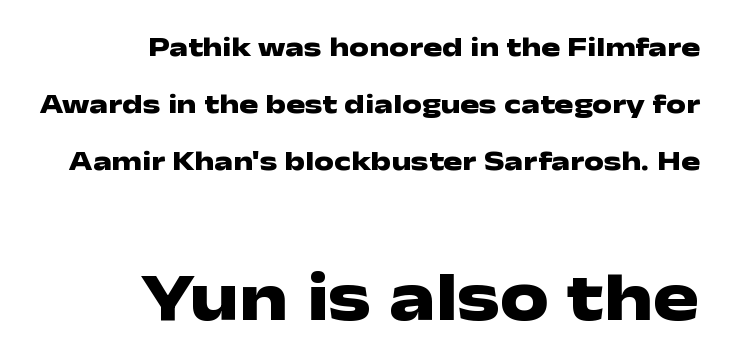
The image shows 69 px heavy, wide sans-serif type, upright; set right-aligned, loose line spacing (2.04x), normal letter spacing, not underlined; the second (bottom) block is 2.46x larger; low stroke contrast and a medium x-height.
